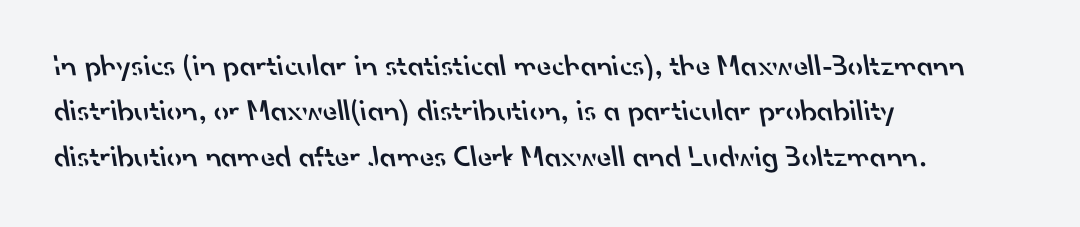
As a designer I'd log this as weight 600, semibold. In terms of letterspacing, this is plain default setting. These lines stack with their left ends in a neat column. Examine the stroke ends and you'll find no serifs. The face used here is proportionally spaced, like ordinary book or web type. Quick note: interline space is typical.
